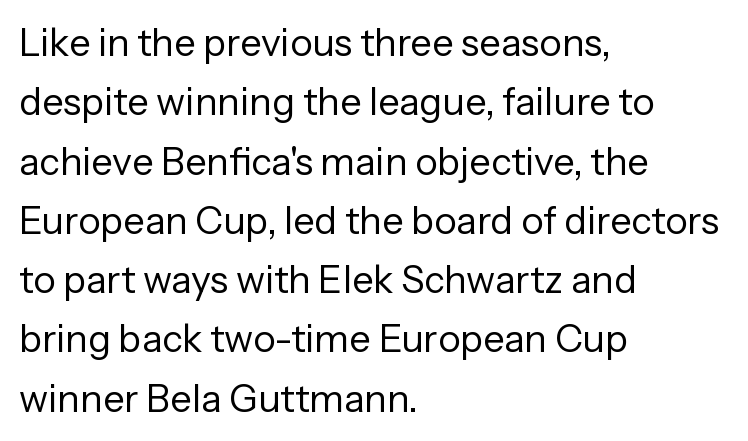
Honestly, the letter spacing is just normal — you wouldn't notice it. Caption: face not bold, strokes unweighted. The letters carry no serifs — their stems end cleanly without finishing strokes. Nope, not italic — everything's standing straight. A bare baseline throughout the passage.
